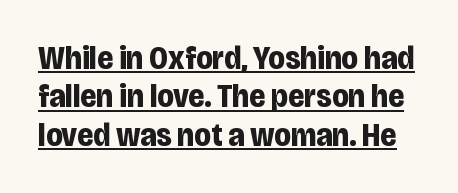
{"serif": "no", "italic": "no", "bold": "yes", "weight": "bold", "width": "condensed", "stroke_contrast": "low", "x_height": "large", "monospaced": "no", "underline": "yes", "line_spacing_ratio": 1.16, "letter_spacing": "normal", "letter_spacing_em": 0.0, "glyph_px": 33}
